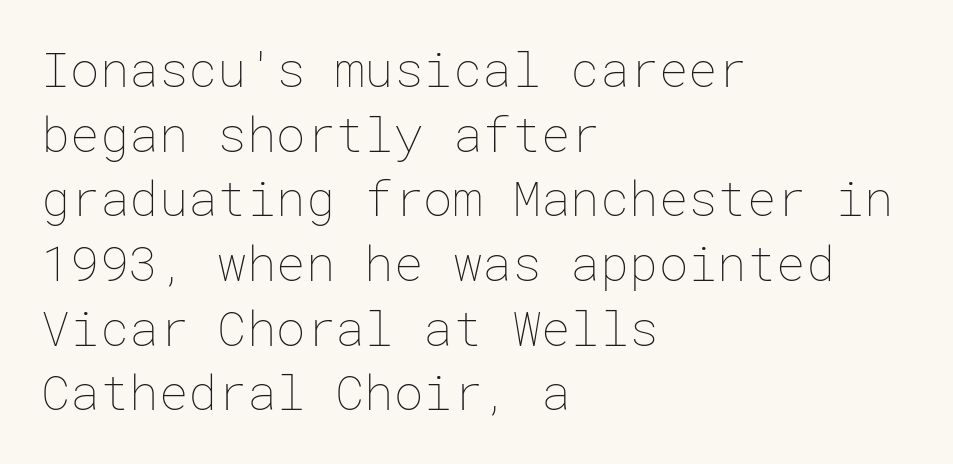
The image shows 49 px thin type, upright; set left-aligned, normal line spacing (1.32x), normal letter spacing, not underlined; low stroke contrast and a medium x-height.
